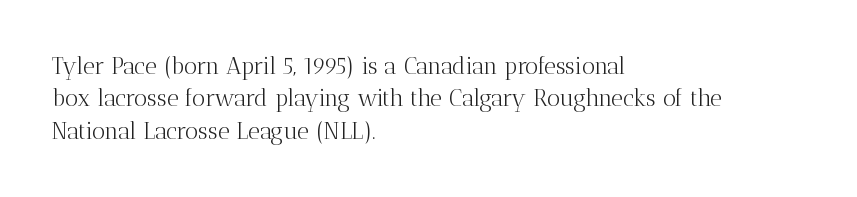
{"italic": "no", "bold": "no", "underline": "no", "align": "left", "line_spacing": "normal", "line_spacing_ratio": 1.41, "letter_spacing": "normal", "letter_spacing_em": 0.0, "glyph_px": 23}
